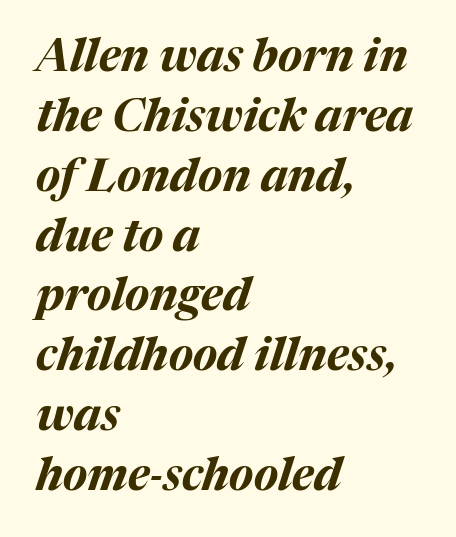
The image shows 45 px bold type, italic (leaning right); set left-aligned, normal line spacing (1.33x), normal letter spacing, not underlined; medium stroke contrast and a medium x-height.
